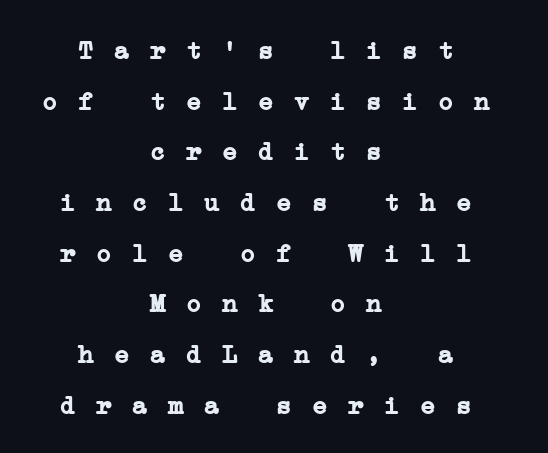
The lines are spread far apart with generous leading. Students, this is bold: see how much ink each stroke carries. The lines in this sample share a center point and differ in where they start and stop. Decoration check: the copy has no underline.
